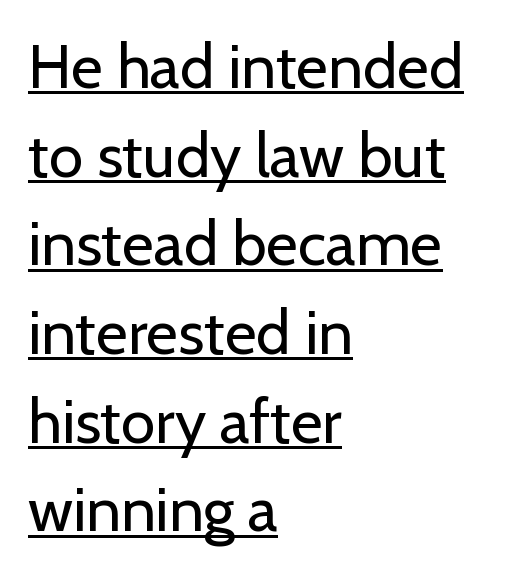
Q: Is the text bold? A: No.
Q: Is the text italic (slanted)? A: No, it is upright.
Q: Is the typeface a serif or a sans-serif typeface? A: Sans-serif.
Q: Is the text underlined? A: Yes.
Q: How is the paragraph aligned? A: Left-aligned.
Q: Is the spacing between letters normal or unusually wide? A: Normal.
Q: Is the spacing between lines tight, normal or loose? A: Normal.
Q: Width (condensed, normal, or wide)? A: Normal.
Q: Stroke contrast? A: Low.
Q: x-height? A: Medium.
Q: Monospaced? A: No.
